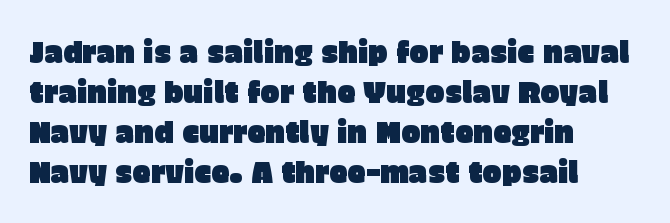
{"serif": "no", "italic": "no", "width": "normal", "stroke_contrast": "low", "x_height": "large", "monospaced": "no", "underline": "no", "align": "left", "line_spacing": "normal", "line_spacing_ratio": 1.38, "letter_spacing": "normal", "letter_spacing_em": 0.0, "glyph_px": 29}
